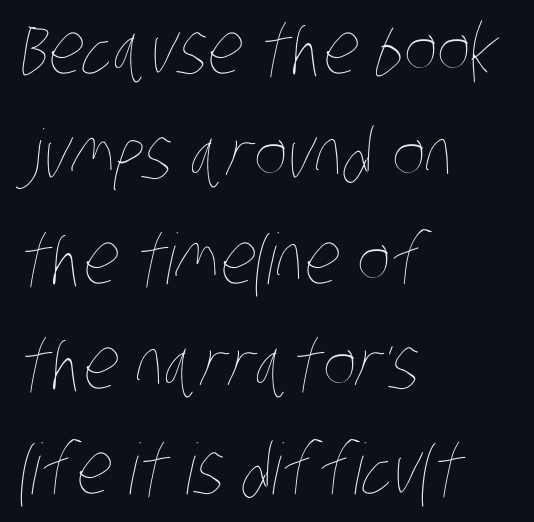
Evenly set lines give the paragraph a standard silhouette. This sample has the flowing, uneven cadence of proportional lettering. Nobody touched the tracking dial on this one. Think standard paragraph weight, or any step lighter than that. These lines stack with their left ends in a neat column.
